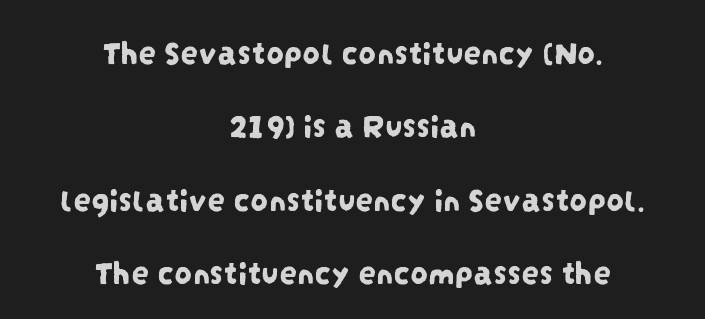
Q: Is the typeface a serif or a sans-serif typeface? A: Sans-serif.
Q: Is the text underlined? A: No.
Q: How is the paragraph aligned? A: Centered.
Q: Is the spacing between letters normal or unusually wide? A: Normal.
Q: Is the spacing between lines tight, normal or loose? A: Loose.
Q: Width (condensed, normal, or wide)? A: Condensed.
Q: Stroke contrast? A: Low.
Q: x-height? A: Large.
Q: Monospaced? A: No.
